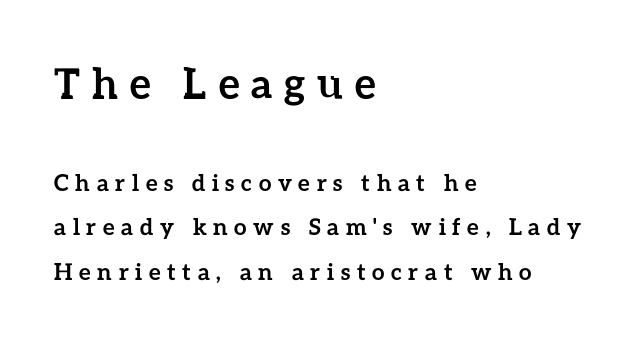
Q: Is the text bold? A: Yes.
Q: Is the text italic (slanted)? A: No, it is upright.
Q: Is the text underlined? A: No.
Q: How is the paragraph aligned? A: Left-aligned.
Q: Is the spacing between letters normal or unusually wide? A: Unusually wide.
Q: Is the spacing between lines tight, normal or loose? A: Loose.
Q: Which block of text is set in a larger size, the first (top) or the second (bottom)? A: The first (top) one.
Q: Width (condensed, normal, or wide)? A: Normal.
Q: Stroke contrast? A: Low.
Q: x-height? A: Medium.
Q: Monospaced? A: No.
